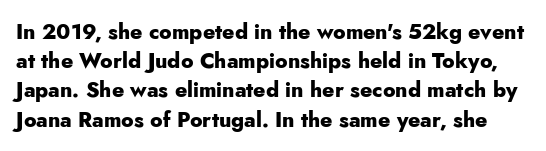
The image shows 21 px bold type, upright; set normal line spacing (1.39x), normal letter spacing, not underlined.
